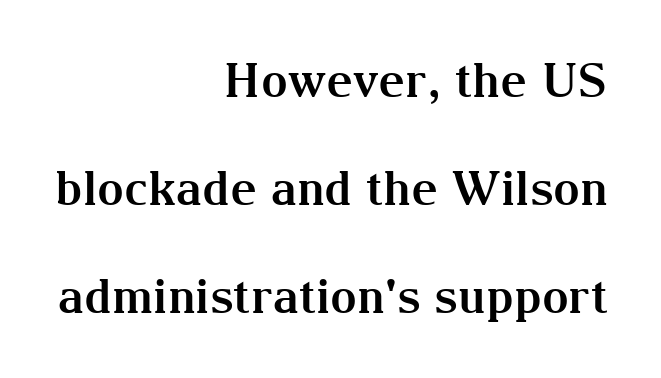
The image shows 47 px bold serif type, upright; set right-aligned, loose line spacing (2.3x), normal letter spacing, not underlined; medium stroke contrast and a medium x-height.
